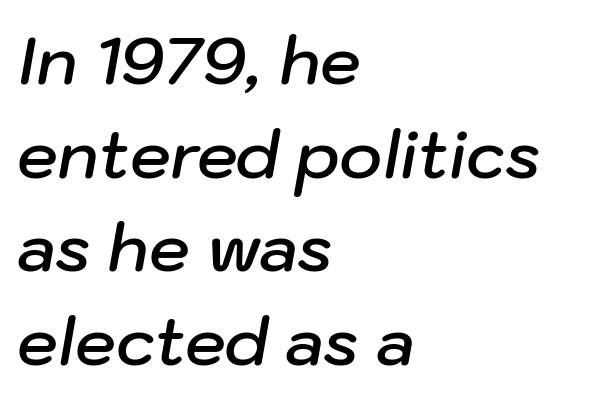
The image shows 65 px semibold type, italic (leaning right); set left-aligned, normal line spacing (1.44x), normal letter spacing, not underlined; low stroke contrast and a medium x-height.
